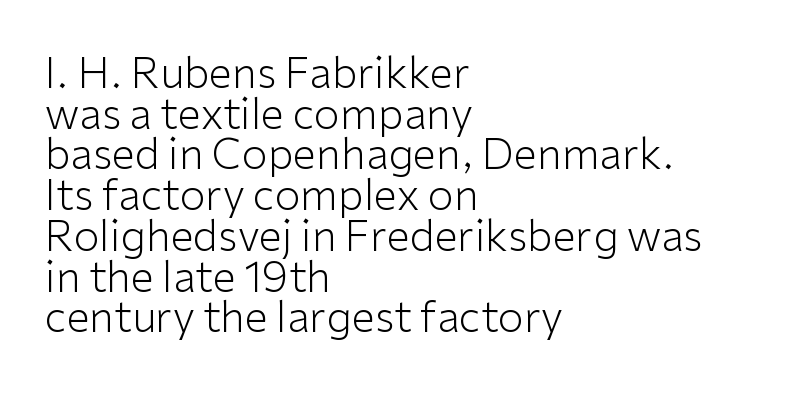
Q: Is the text bold? A: No.
Q: Is the text italic (slanted)? A: No, it is upright.
Q: Is the typeface a serif or a sans-serif typeface? A: Sans-serif.
Q: Is the text underlined? A: No.
Q: How is the paragraph aligned? A: Left-aligned.
Q: Is the spacing between letters normal or unusually wide? A: Normal.
Q: Is the spacing between lines tight, normal or loose? A: Tight.
Q: Width (condensed, normal, or wide)? A: Normal.
Q: Stroke contrast? A: Low.
Q: x-height? A: Medium.
Q: Monospaced? A: No.
